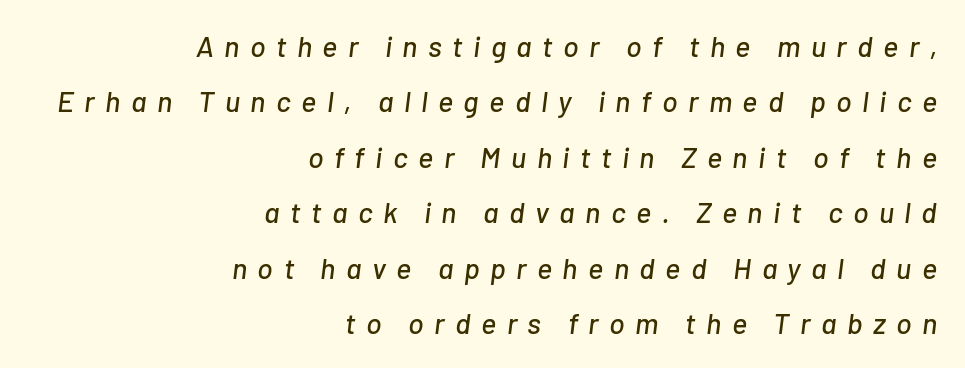
{"italic": "yes", "lean": "right", "slant_degrees": 7, "width": "normal", "stroke_contrast": "low", "x_height": "medium", "monospaced": "no", "underline": "no", "align": "right", "line_spacing": "loose", "line_spacing_ratio": 1.91, "letter_spacing": "wide", "letter_spacing_em": 0.36, "glyph_px": 29}
